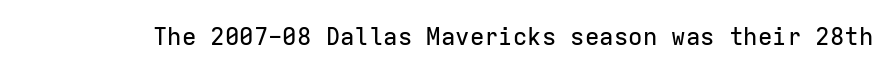
{"italic": "no", "underline": "no", "letter_spacing": "normal", "letter_spacing_em": 0.0, "glyph_px": 24}
